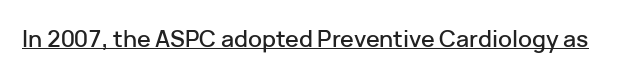
The image shows 23 px text type, upright; set normal letter spacing, underlined.
